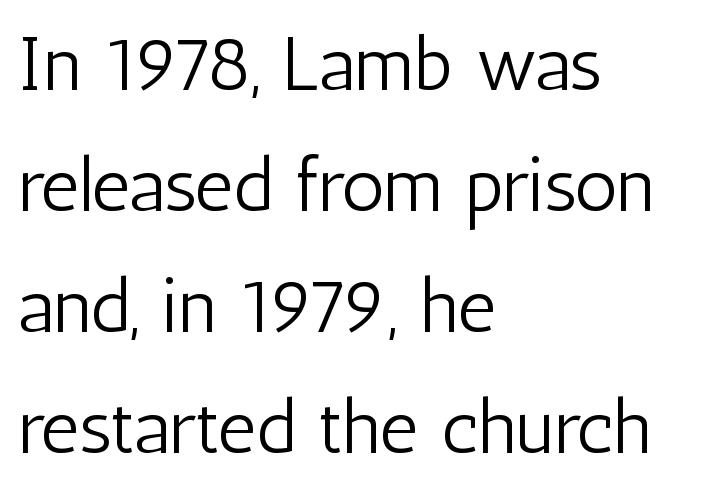
Q: Is the text bold? A: No.
Q: Is the text italic (slanted)? A: No, it is upright.
Q: Is the typeface a serif or a sans-serif typeface? A: Sans-serif.
Q: Is the text underlined? A: No.
Q: How is the paragraph aligned? A: Left-aligned.
Q: Is the spacing between letters normal or unusually wide? A: Normal.
Q: Is the spacing between lines tight, normal or loose? A: Normal.
Q: Width (condensed, normal, or wide)? A: Condensed.
Q: Stroke contrast? A: Low.
Q: x-height? A: Medium.
Q: Monospaced? A: No.
